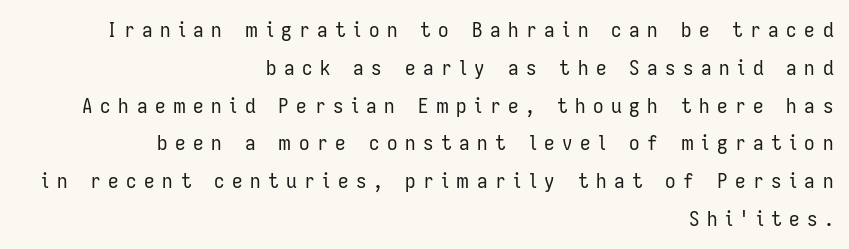
{"italic": "no", "bold": "no", "underline": "no", "align": "right", "line_spacing_ratio": 1.8, "letter_spacing": "wide", "letter_spacing_em": 0.36, "glyph_px": 21}
